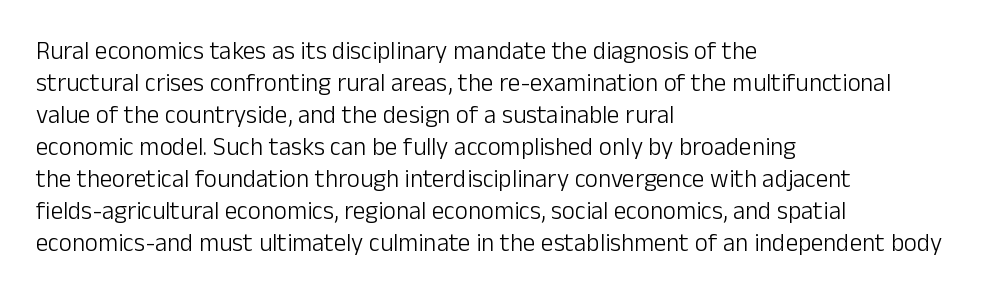
Q: Is the text bold? A: No.
Q: Is the text italic (slanted)? A: No, it is upright.
Q: Is the text underlined? A: No.
Q: How is the paragraph aligned? A: Left-aligned.
Q: Is the spacing between letters normal or unusually wide? A: Normal.
Q: Is the spacing between lines tight, normal or loose? A: Normal.
